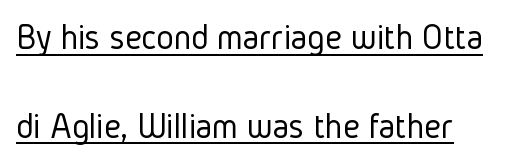
The image shows 37 px light, condensed sans-serif type, upright; set loose line spacing (2.4x), normal letter spacing, underlined; low stroke contrast and a medium x-height.
